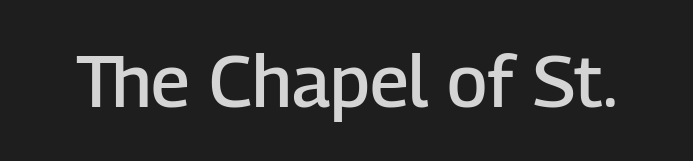
The image shows 72 px semibold sans-serif type, upright; set normal letter spacing, not underlined; low stroke contrast and a medium x-height.
